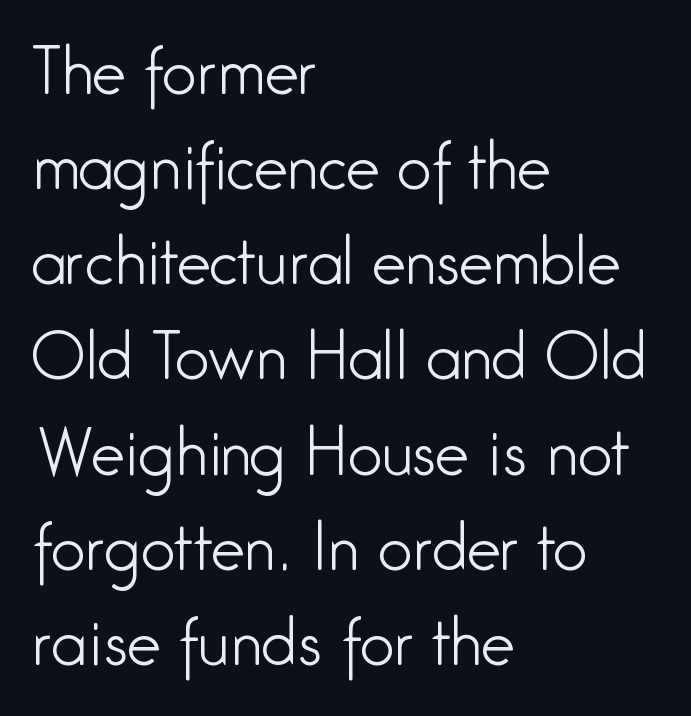
Q: Is the text bold? A: No.
Q: Is the text italic (slanted)? A: No, it is upright.
Q: Is the typeface a serif or a sans-serif typeface? A: Sans-serif.
Q: Is the text underlined? A: No.
Q: How is the paragraph aligned? A: Left-aligned.
Q: Is the spacing between letters normal or unusually wide? A: Normal.
Q: Is the spacing between lines tight, normal or loose? A: Normal.
Q: Width (condensed, normal, or wide)? A: Condensed.
Q: Stroke contrast? A: Low.
Q: x-height? A: Medium.
Q: Monospaced? A: No.
